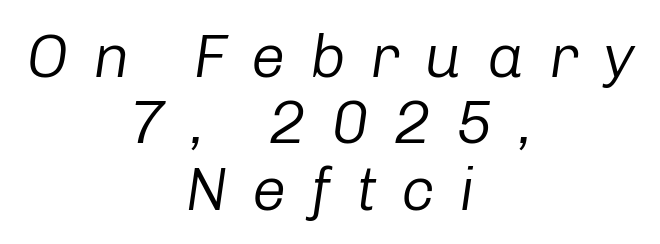
Q: Is the text bold? A: No.
Q: Is the text italic (slanted)? A: Yes, it leans right by about 8 degrees.
Q: Is the text underlined? A: No.
Q: How is the paragraph aligned? A: Centered.
Q: Is the spacing between letters normal or unusually wide? A: Unusually wide.
Q: Is the spacing between lines tight, normal or loose? A: Tight.
Q: Width (condensed, normal, or wide)? A: Normal.
Q: Stroke contrast? A: Low.
Q: x-height? A: Medium.
Q: Monospaced? A: No.
